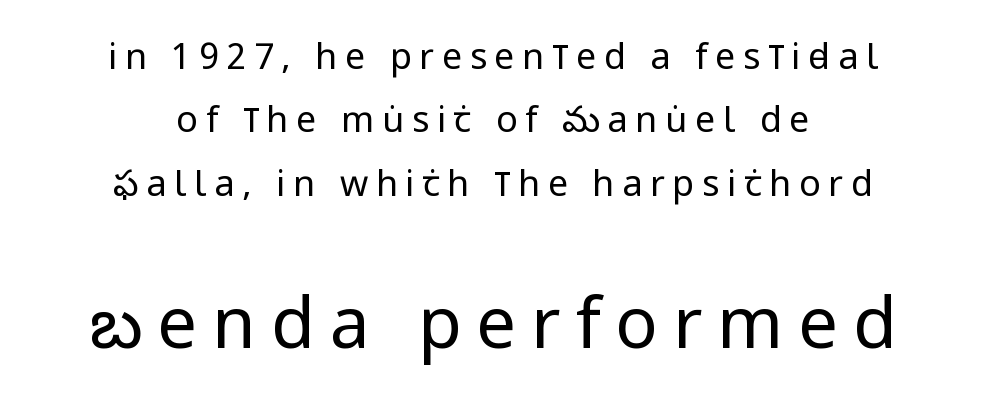
{"serif": "no", "italic": "no", "bold": "no", "weight": "regular", "width": "condensed", "stroke_contrast": "low", "x_height": "large", "monospaced": "no", "underline": "no", "align": "center", "line_spacing_ratio": 1.76, "letter_spacing": "wide", "letter_spacing_em": 0.21, "larger_block": "second", "size_ratio": 1.97, "glyph_px": 71}
